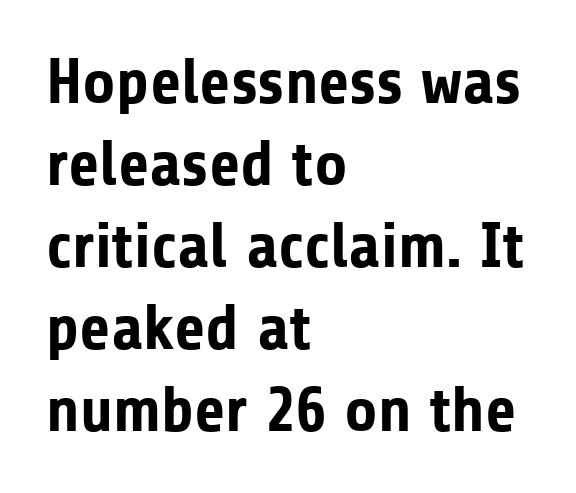
{"serif": "no", "italic": "no", "bold": "yes", "weight": "bold", "width": "normal", "stroke_contrast": "low", "x_height": "medium", "monospaced": "no", "underline": "no", "align": "left", "line_spacing": "normal", "line_spacing_ratio": 1.28, "letter_spacing": "normal", "letter_spacing_em": 0.0, "glyph_px": 64}
